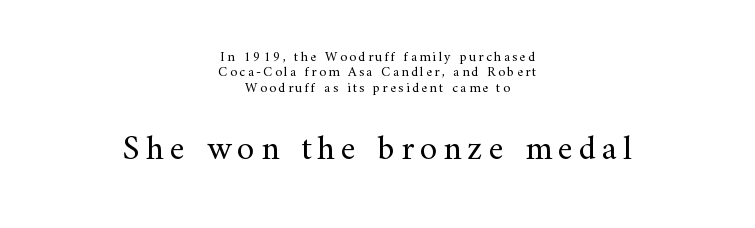
{"serif": "yes", "italic": "no", "bold": "no", "weight": "regular", "width": "normal", "stroke_contrast": "medium", "x_height": "small", "monospaced": "no", "underline": "no", "align": "center", "line_spacing": "tight", "line_spacing_ratio": 1.1, "larger_block": "second", "size_ratio": 2.5, "glyph_px": 35}
